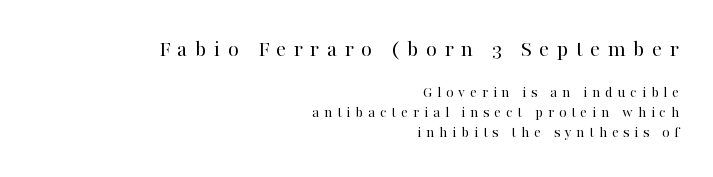
{"italic": "no", "bold": "no", "underline": "no", "align": "right", "line_spacing_ratio": 1.22, "letter_spacing": "wide", "letter_spacing_em": 0.3, "larger_block": "first", "size_ratio": 1.5, "glyph_px": 24}
